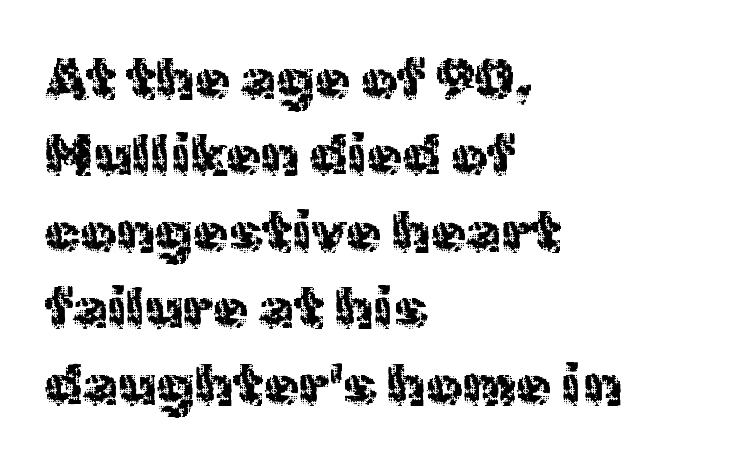
{"serif": "no", "italic": "no", "bold": "no", "weight": "regular", "width": "normal", "x_height": "medium", "monospaced": "no", "underline": "no", "align": "left", "line_spacing": "normal", "line_spacing_ratio": 1.34, "letter_spacing": "normal", "letter_spacing_em": 0.0, "glyph_px": 57}
